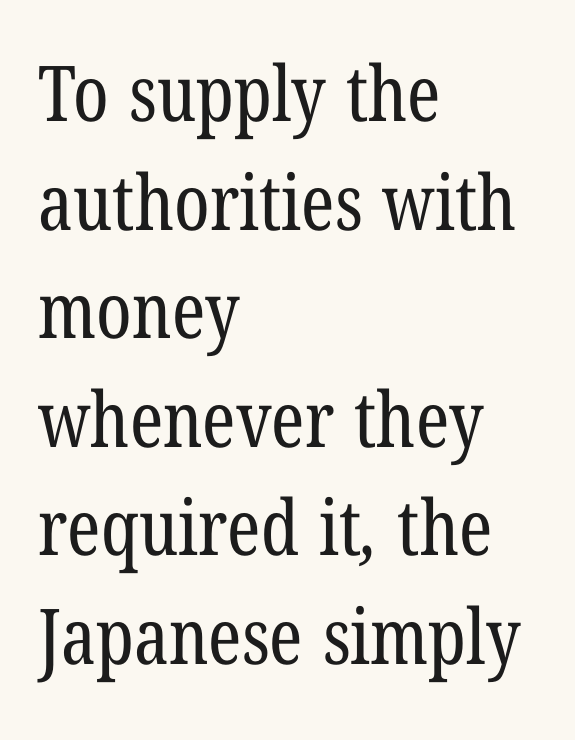
{"serif": "yes", "bold": "no", "weight": "regular", "width": "condensed", "stroke_contrast": "low", "x_height": "medium", "monospaced": "no", "underline": "no", "align": "left", "line_spacing": "normal", "line_spacing_ratio": 1.41, "letter_spacing": "normal", "letter_spacing_em": 0.0, "glyph_px": 77}
